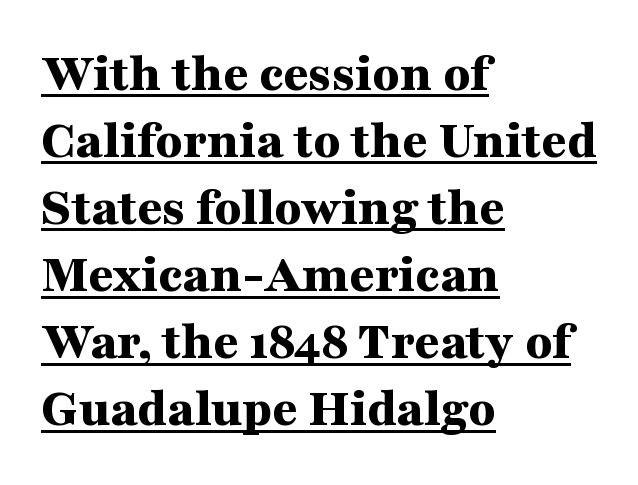
Q: Is the text bold? A: Yes.
Q: Is the text italic (slanted)? A: No, it is upright.
Q: Is the typeface a serif or a sans-serif typeface? A: Serif.
Q: Is the text underlined? A: Yes.
Q: How is the paragraph aligned? A: Left-aligned.
Q: Is the spacing between letters normal or unusually wide? A: Normal.
Q: Width (condensed, normal, or wide)? A: Wide.
Q: Stroke contrast? A: Medium.
Q: x-height? A: Medium.
Q: Monospaced? A: No.
